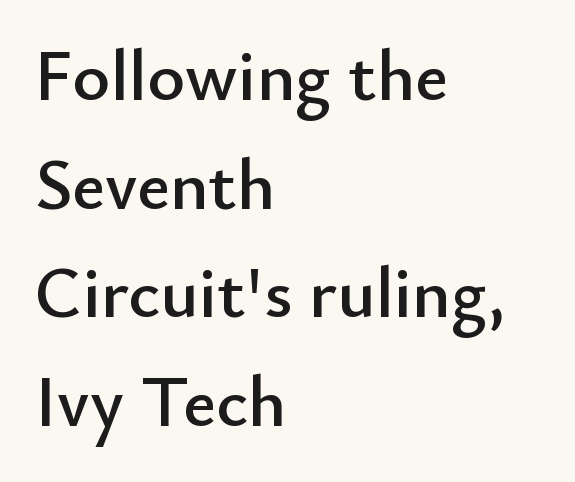
Q: Is the text italic (slanted)? A: No, it is upright.
Q: Is the typeface a serif or a sans-serif typeface? A: Sans-serif.
Q: Is the text underlined? A: No.
Q: How is the paragraph aligned? A: Left-aligned.
Q: Is the spacing between letters normal or unusually wide? A: Normal.
Q: Is the spacing between lines tight, normal or loose? A: Normal.
Q: Width (condensed, normal, or wide)? A: Normal.
Q: Stroke contrast? A: Low.
Q: x-height? A: Small.
Q: Monospaced? A: No.
